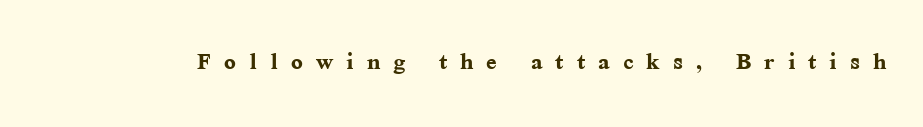
{"serif": "yes", "italic": "no", "bold": "yes", "weight": "semibold", "width": "normal", "stroke_contrast": "medium", "x_height": "medium", "monospaced": "no", "underline": "no", "letter_spacing": "wide", "letter_spacing_em": 0.42, "glyph_px": 31}
